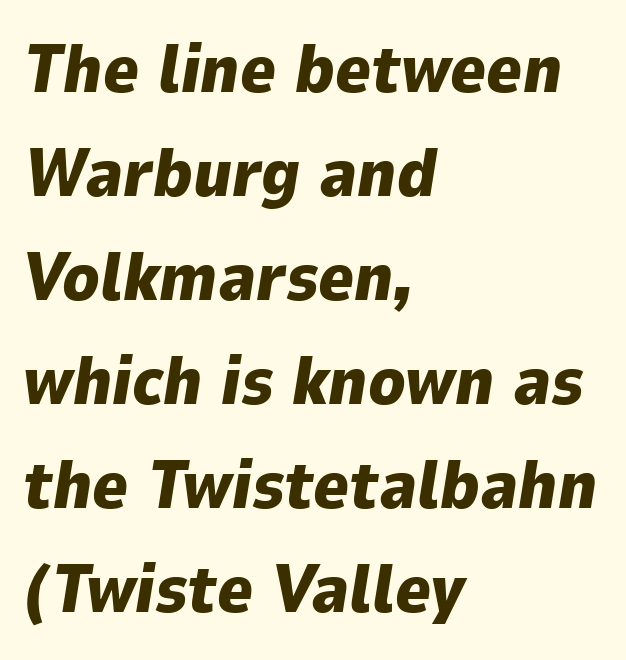
This sample has the flowing, uneven cadence of proportional lettering. Its strokes are broad and dark, the hallmark of bold type. A typesetter would call this zero additional tracking. Type without underlining. There's an unmistakable incline to the writing here.
